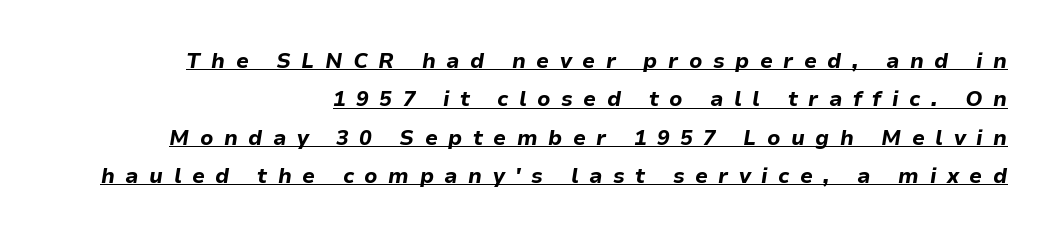
Display-style spreading of the glyphs; the letterfit is very open. The lines in this sample share a right terminus and differ only in where they begin. You can tell it's italic because the verticals aren't actually vertical. Look at the stroke-to-counter ratio: heavy, a bold. A rule runs beneath these lines of type.
